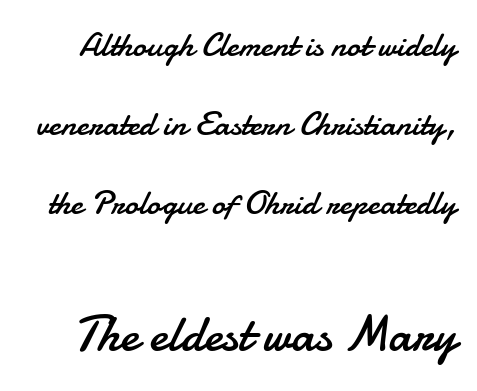
The tracking reads as untouched default to a designer's eye. Stroke thickness stays within the range of a standard reading face or lighter. The passage shown stacks its lines with a broad gap. Think of a printed novel: that variable character pitch is what you see here. Check where the strokes stop: nothing finishes them off — pure sans.
